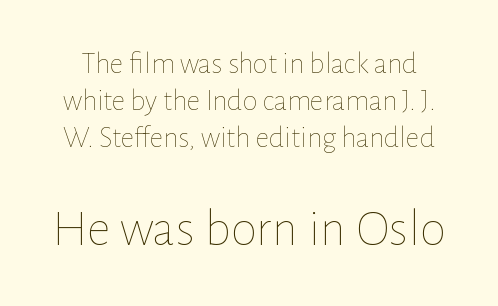
The second block has been scaled up relative to the first. The passage shown is typed in a proportional face where columns would drift. Nothing unusual about the tracking: characters are spaced as the font intends. The string is rendered with underlining switched off.
